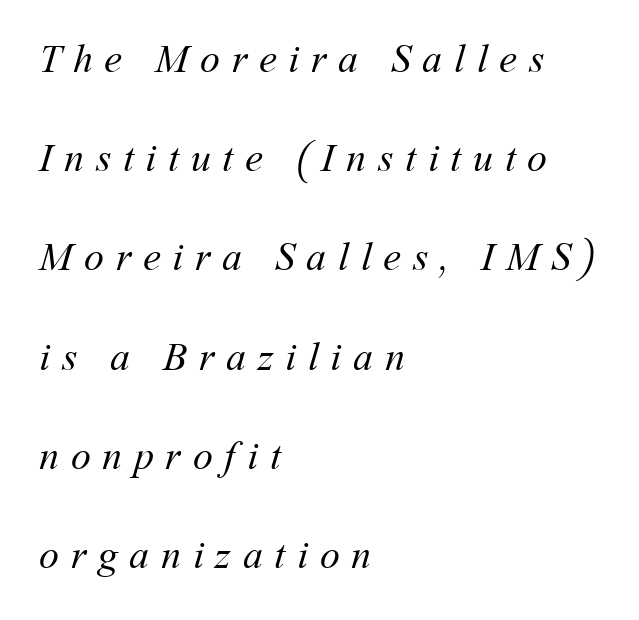
Q: Is the text bold? A: No.
Q: Is the text underlined? A: No.
Q: How is the paragraph aligned? A: Left-aligned.
Q: Is the spacing between letters normal or unusually wide? A: Unusually wide.
Q: Is the spacing between lines tight, normal or loose? A: Loose.
Q: Width (condensed, normal, or wide)? A: Normal.
Q: Stroke contrast? A: Medium.
Q: x-height? A: Medium.
Q: Monospaced? A: No.
